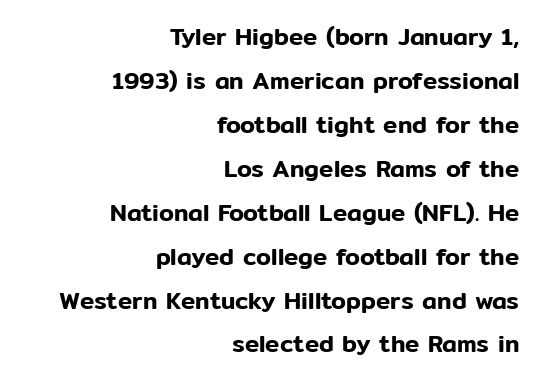
Q: Is the text italic (slanted)? A: No, it is upright.
Q: Is the text underlined? A: No.
Q: How is the paragraph aligned? A: Right-aligned.
Q: Is the spacing between letters normal or unusually wide? A: Normal.
